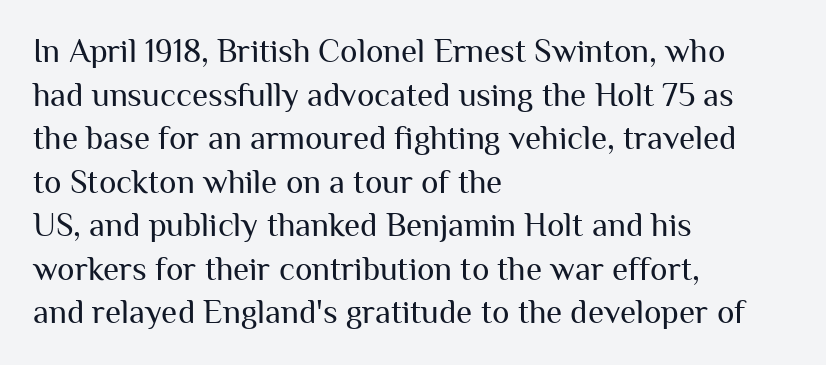
Q: Is the text bold? A: No.
Q: Is the text italic (slanted)? A: No, it is upright.
Q: Is the typeface a serif or a sans-serif typeface? A: Sans-serif.
Q: Is the text underlined? A: No.
Q: How is the paragraph aligned? A: Left-aligned.
Q: Is the spacing between letters normal or unusually wide? A: Normal.
Q: Is the spacing between lines tight, normal or loose? A: Normal.
Q: Width (condensed, normal, or wide)? A: Normal.
Q: Stroke contrast? A: Medium.
Q: x-height? A: Medium.
Q: Monospaced? A: No.
